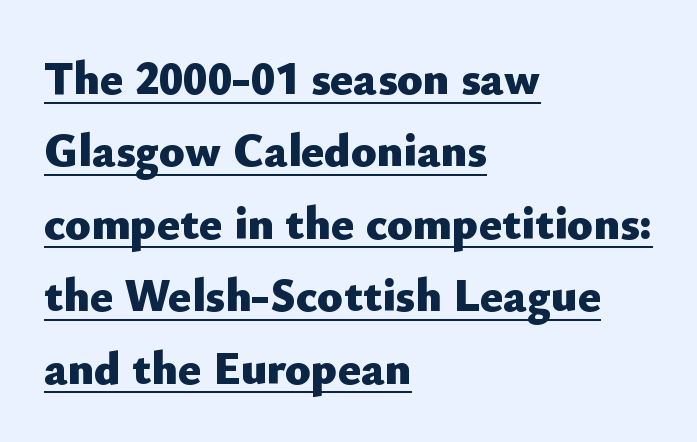
The image shows 47 px heavy sans-serif type, upright; set left-aligned, normal line spacing (1.54x), normal letter spacing, underlined; low stroke contrast and a small x-height.
